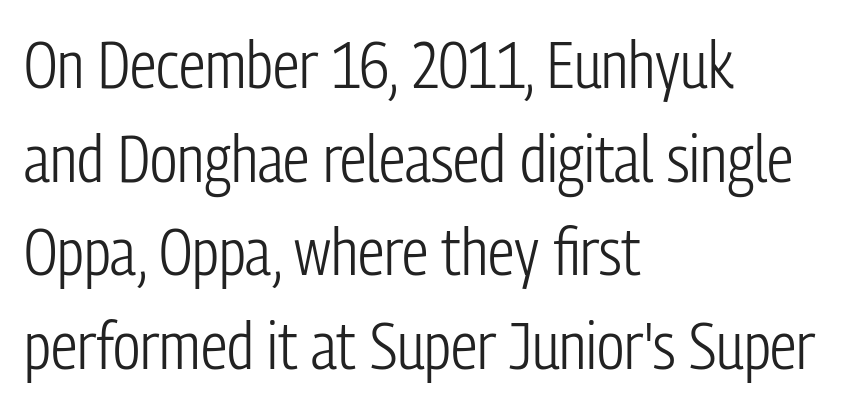
{"serif": "no", "italic": "no", "bold": "no", "weight": "light", "width": "condensed", "stroke_contrast": "low", "x_height": "medium", "monospaced": "no", "underline": "no", "align": "left", "line_spacing": "normal", "line_spacing_ratio": 1.42, "letter_spacing": "normal", "letter_spacing_em": 0.0, "glyph_px": 66}
